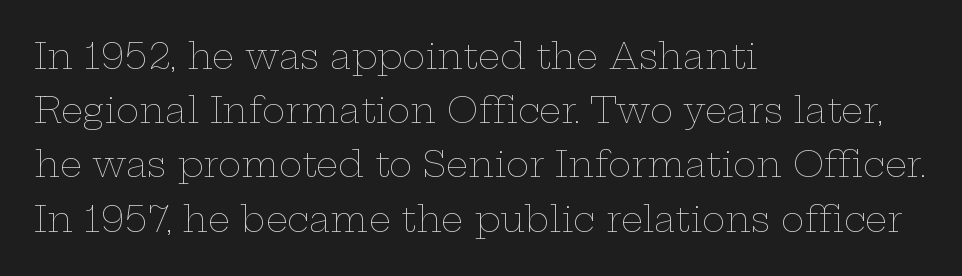
Q: Is the text bold? A: No.
Q: Is the text italic (slanted)? A: No, it is upright.
Q: Is the text underlined? A: No.
Q: How is the paragraph aligned? A: Left-aligned.
Q: Is the spacing between letters normal or unusually wide? A: Normal.
Q: Is the spacing between lines tight, normal or loose? A: Normal.
Q: Width (condensed, normal, or wide)? A: Wide.
Q: Stroke contrast? A: Low.
Q: x-height? A: Medium.
Q: Monospaced? A: No.
